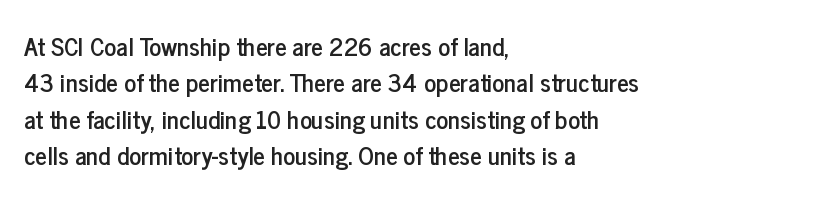
{"italic": "no", "underline": "no", "align": "left", "line_spacing": "normal", "line_spacing_ratio": 1.46, "letter_spacing": "normal", "letter_spacing_em": 0.0, "glyph_px": 25}
